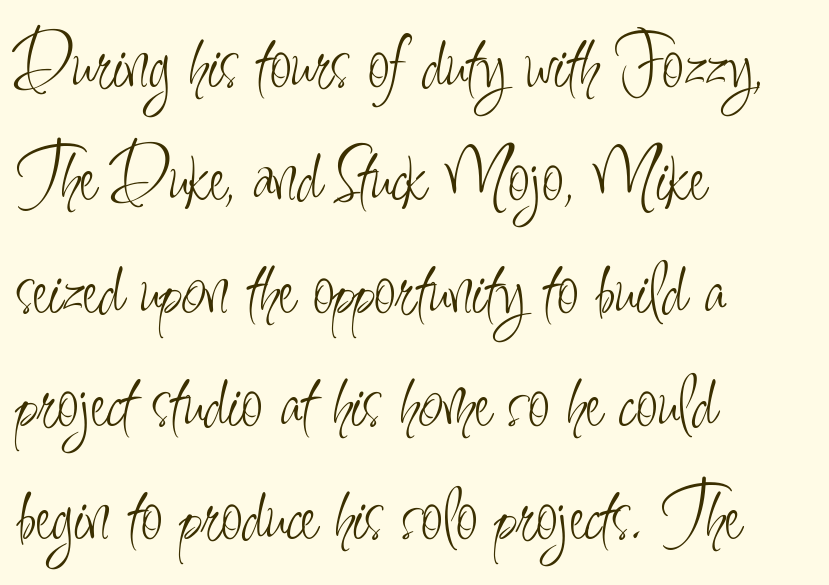
{"serif": "no", "bold": "no", "weight": "light", "width": "condensed", "stroke_contrast": "low", "x_height": "small", "monospaced": "no", "underline": "no", "align": "left", "line_spacing": "normal", "line_spacing_ratio": 1.43, "letter_spacing": "normal", "letter_spacing_em": 0.0, "glyph_px": 79}
